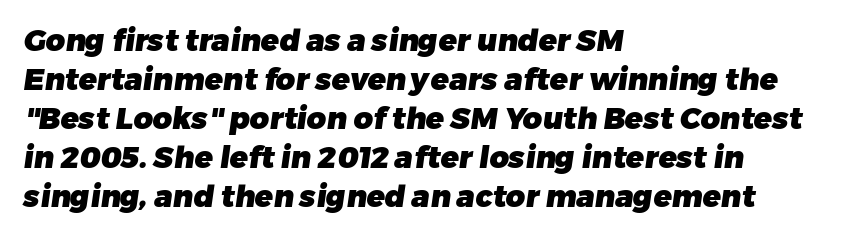
{"serif": "no", "bold": "yes", "weight": "heavy", "width": "normal", "stroke_contrast": "low", "x_height": "medium", "monospaced": "no", "underline": "no", "align": "left", "line_spacing": "normal", "line_spacing_ratio": 1.3, "letter_spacing": "normal", "letter_spacing_em": 0.0, "glyph_px": 30}
